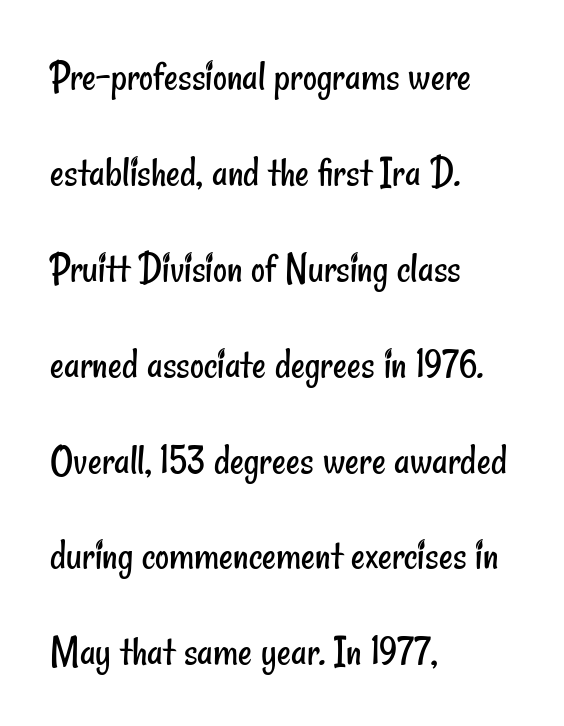
Nope, no serifs anywhere on these letters. Nobody drew a line under any word here. This sample has the flowing, uneven cadence of proportional lettering. A student would call this left alignment; a typographer would say flush left, rag right.
